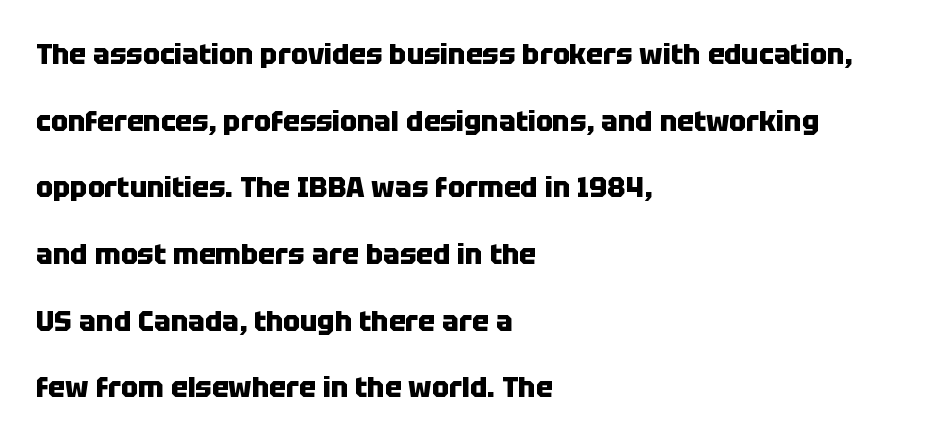
{"serif": "no", "italic": "no", "bold": "yes", "weight": "heavy", "width": "normal", "stroke_contrast": "low", "x_height": "large", "monospaced": "no", "underline": "no", "align": "left", "line_spacing": "loose", "line_spacing_ratio": 2.38, "letter_spacing": "normal", "letter_spacing_em": 0.0, "glyph_px": 28}
